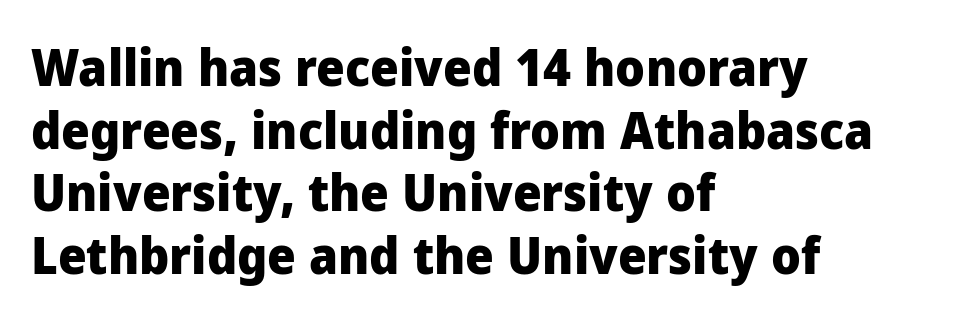
The letters carry no serifs — their stems end cleanly without finishing strokes. Stroke thickness is high; the sample reads as a true bold. This sample is left-justified, so line endings fall wherever the words run out. The rendering uses natural spacing where letterforms have individual widths.
